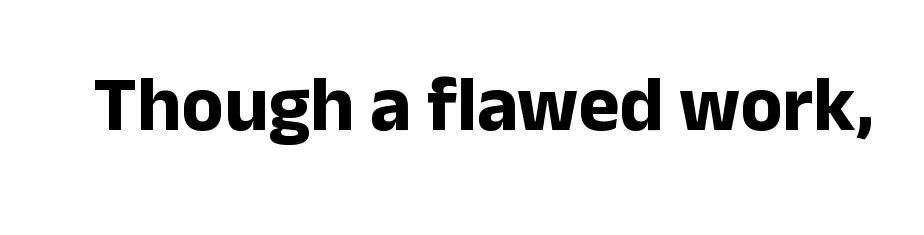
{"serif": "no", "italic": "no", "bold": "yes", "weight": "bold", "width": "normal", "stroke_contrast": "low", "x_height": "medium", "monospaced": "no", "underline": "no", "letter_spacing": "normal", "letter_spacing_em": 0.0, "glyph_px": 78}
